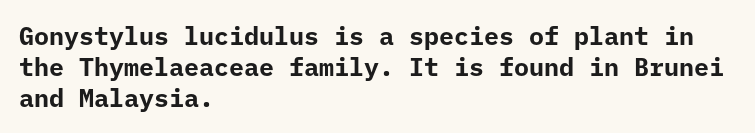
Q: Is the text bold? A: Yes.
Q: Is the text italic (slanted)? A: No, it is upright.
Q: Is the text underlined? A: No.
Q: How is the paragraph aligned? A: Left-aligned.
Q: Is the spacing between letters normal or unusually wide? A: Normal.
